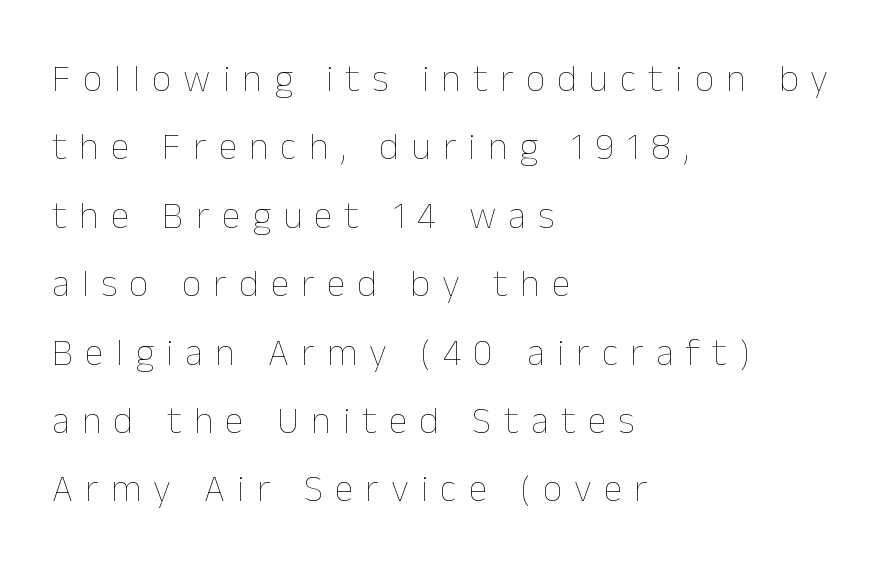
Q: Is the text bold? A: No.
Q: Is the text italic (slanted)? A: No, it is upright.
Q: Is the text underlined? A: No.
Q: How is the paragraph aligned? A: Left-aligned.
Q: Is the spacing between letters normal or unusually wide? A: Unusually wide.
Q: Width (condensed, normal, or wide)? A: Normal.
Q: Stroke contrast? A: Low.
Q: x-height? A: Medium.
Q: Monospaced? A: No.
